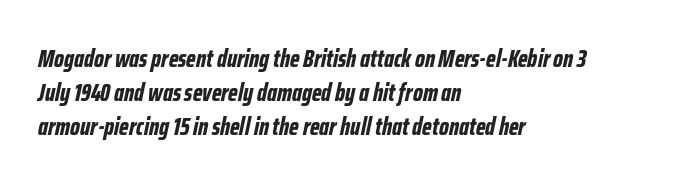
{"italic": "yes", "lean": "right", "slant_degrees": 12, "bold": "yes", "underline": "no", "align": "left", "line_spacing": "normal", "line_spacing_ratio": 1.36, "letter_spacing": "normal", "letter_spacing_em": 0.0, "glyph_px": 25}
